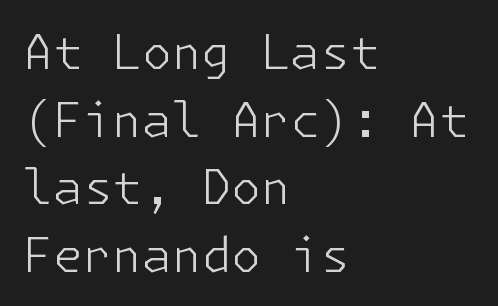
Each row of text sits above clean, open space. Line beginnings align vertically; line endings do not. Tracking here is standard; glyphs follow each other at the usual distance. These lines sit exactly where default settings would place them. In terms of letterform style, serifs are entirely absent. No italicization has been applied; the sample stays upright.
